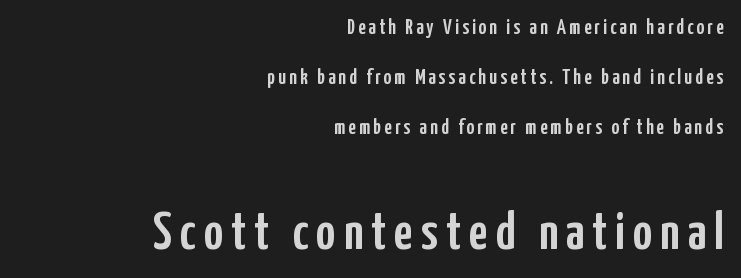
Q: Is the text italic (slanted)? A: No, it is upright.
Q: Is the typeface a serif or a sans-serif typeface? A: Sans-serif.
Q: Is the text underlined? A: No.
Q: How is the paragraph aligned? A: Right-aligned.
Q: Is the spacing between lines tight, normal or loose? A: Loose.
Q: Which block of text is set in a larger size, the first (top) or the second (bottom)? A: The second (bottom) one.
Q: Width (condensed, normal, or wide)? A: Condensed.
Q: Stroke contrast? A: Low.
Q: x-height? A: Medium.
Q: Monospaced? A: No.
